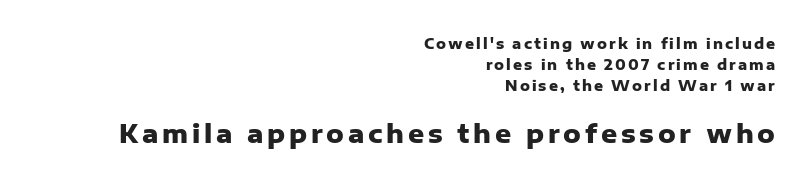
Pretty heavy lettering here — definitely bold. Horizontally, the lines are justified to the trailing edge only. Leading: standard. Every stem runs plumb, perpendicular to the baseline. Descenders hang freely into open space. Scale increases going downward across the two blocks.
